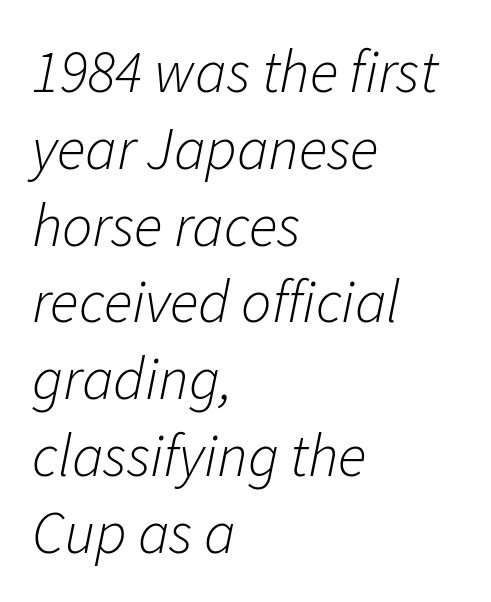
{"italic": "yes", "lean": "right", "slant_degrees": 11, "bold": "no", "weight": "light", "width": "normal", "stroke_contrast": "low", "x_height": "medium", "monospaced": "no", "underline": "no", "align": "left", "line_spacing": "normal", "line_spacing_ratio": 1.28, "letter_spacing": "normal", "letter_spacing_em": 0.0, "glyph_px": 60}
